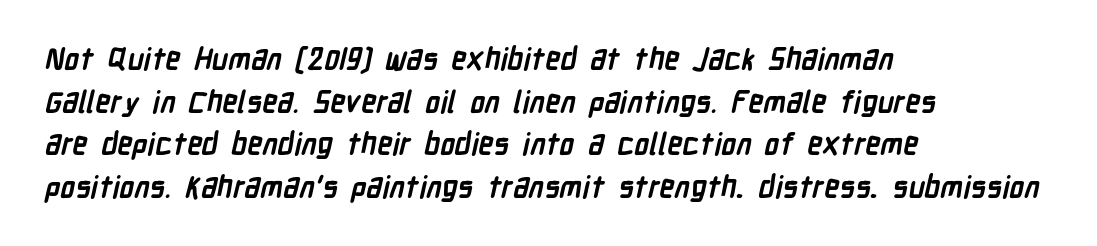
Q: Is the text bold? A: Yes.
Q: Is the typeface a serif or a sans-serif typeface? A: Sans-serif.
Q: Is the text underlined? A: No.
Q: How is the paragraph aligned? A: Left-aligned.
Q: Is the spacing between letters normal or unusually wide? A: Normal.
Q: Is the spacing between lines tight, normal or loose? A: Normal.
Q: Width (condensed, normal, or wide)? A: Condensed.
Q: Stroke contrast? A: Low.
Q: x-height? A: Medium.
Q: Monospaced? A: No.
